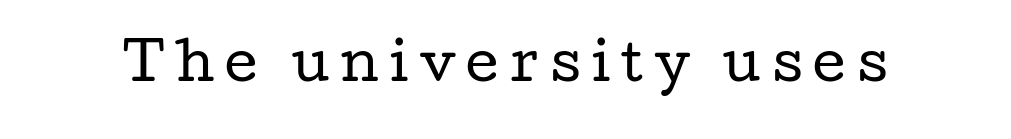
The image shows 51 px regular-weight, wide serif type, upright; set unusually wide letter spacing (+0.22 em), not underlined; low stroke contrast and a medium x-height.
